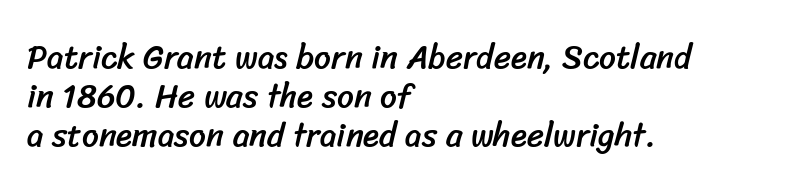
{"serif": "no", "width": "normal", "stroke_contrast": "low", "x_height": "medium", "monospaced": "no", "underline": "no", "align": "left", "line_spacing_ratio": 1.18, "letter_spacing": "normal", "letter_spacing_em": 0.0, "glyph_px": 33}
